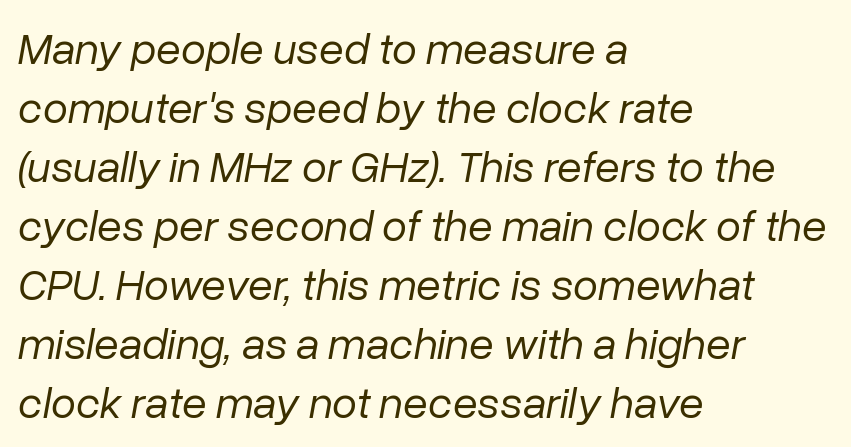
{"italic": "yes", "lean": "right", "slant_degrees": 10, "bold": "no", "weight": "regular", "width": "normal", "stroke_contrast": "low", "x_height": "medium", "monospaced": "no", "underline": "no", "align": "left", "line_spacing": "normal", "line_spacing_ratio": 1.31, "letter_spacing": "normal", "letter_spacing_em": 0.0, "glyph_px": 45}
